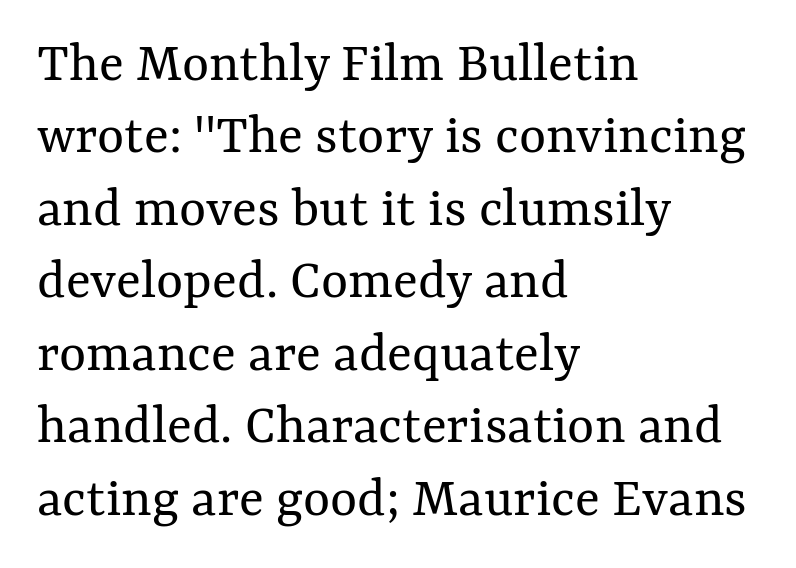
{"italic": "no", "bold": "no", "weight": "regular", "width": "normal", "stroke_contrast": "medium", "x_height": "medium", "monospaced": "no", "underline": "no", "align": "left", "line_spacing": "normal", "line_spacing_ratio": 1.25, "letter_spacing": "normal", "letter_spacing_em": 0.0, "glyph_px": 58}
